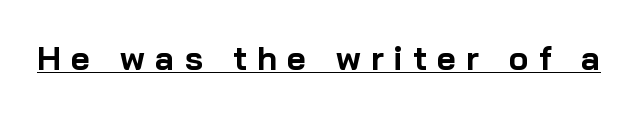
Q: Is the text bold? A: Yes.
Q: Is the text italic (slanted)? A: No, it is upright.
Q: Is the typeface a serif or a sans-serif typeface? A: Sans-serif.
Q: Is the text underlined? A: Yes.
Q: Is the spacing between letters normal or unusually wide? A: Unusually wide.
Q: Width (condensed, normal, or wide)? A: Normal.
Q: Stroke contrast? A: Low.
Q: x-height? A: Medium.
Q: Monospaced? A: No.
